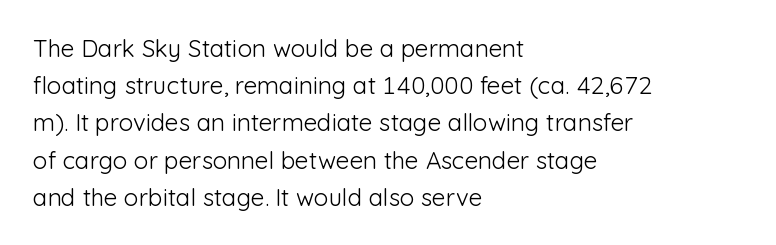
Q: Is the text bold? A: No.
Q: Is the text italic (slanted)? A: No, it is upright.
Q: Is the text underlined? A: No.
Q: How is the paragraph aligned? A: Left-aligned.
Q: Is the spacing between letters normal or unusually wide? A: Normal.
Q: Is the spacing between lines tight, normal or loose? A: Normal.
